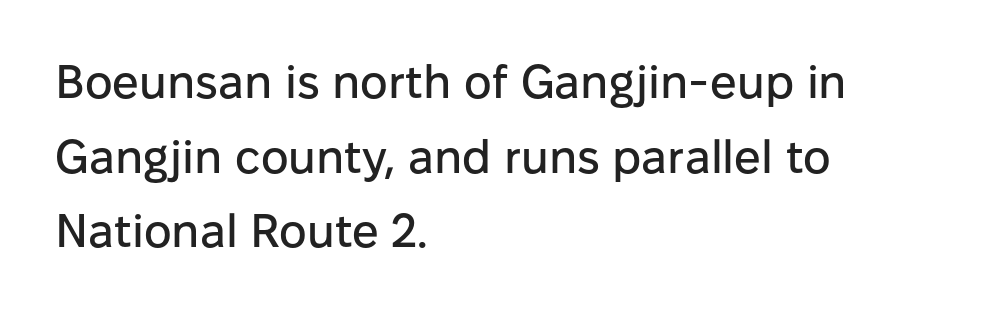
Inter-character spacing is left at the font's built-in metrics. Each line starts at the same left margin while the right side varies. The axis of the letterforms is exactly vertical. Regarding leading, the lines here are spaced in the standard way. Character widths vary here, with narrow letters taking less room than wide ones.
